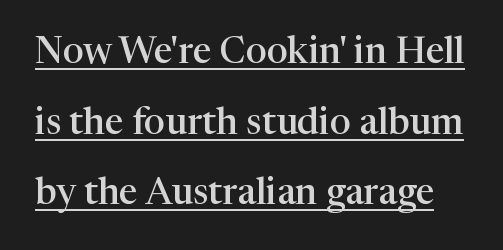
{"serif": "yes", "italic": "no", "bold": "semi", "weight": "semibold", "width": "normal", "stroke_contrast": "high", "x_height": "medium", "monospaced": "no", "underline": "yes", "line_spacing": "loose", "line_spacing_ratio": 1.91, "letter_spacing": "normal", "letter_spacing_em": 0.0, "glyph_px": 37}
